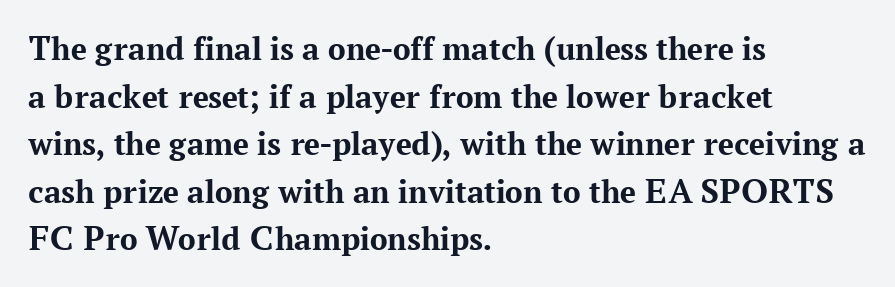
Q: Is the text bold? A: Yes.
Q: Is the text italic (slanted)? A: No, it is upright.
Q: Is the typeface a serif or a sans-serif typeface? A: Serif.
Q: Is the text underlined? A: No.
Q: How is the paragraph aligned? A: Left-aligned.
Q: Is the spacing between letters normal or unusually wide? A: Normal.
Q: Is the spacing between lines tight, normal or loose? A: Normal.
Q: Width (condensed, normal, or wide)? A: Normal.
Q: Stroke contrast? A: Medium.
Q: x-height? A: Medium.
Q: Monospaced? A: No.
